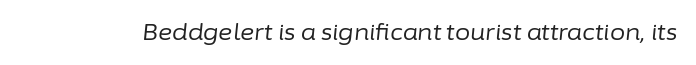
The image shows 22 px text type, italic (leaning right); set normal letter spacing, not underlined.
